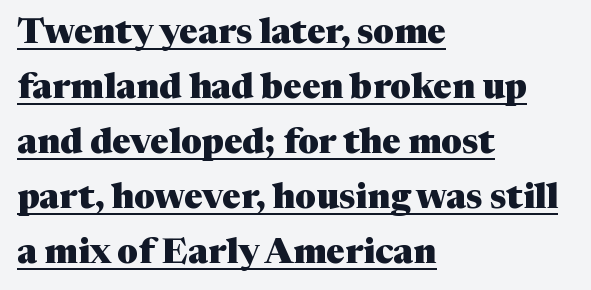
Character widths vary here, with narrow letters taking less room than wide ones. The letters carry serifs — small finishing strokes at the ends of their stems. Is there any slant? The stems are plumb. These characters rest on top of a visible drawn line.
